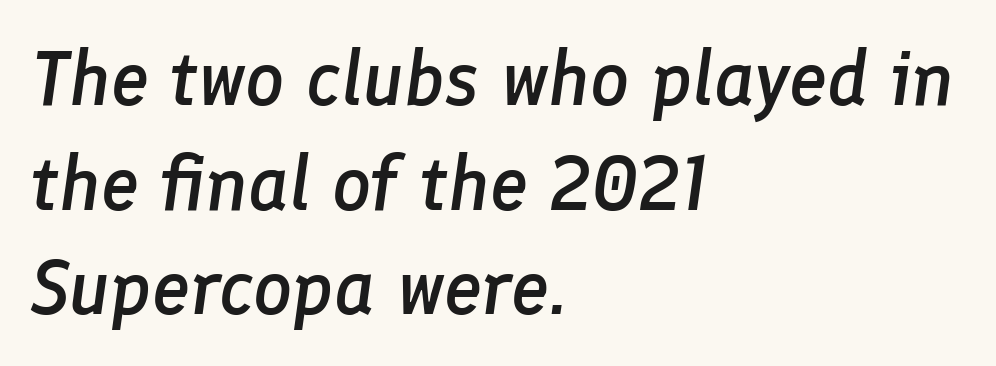
The image shows 77 px semibold type, italic (leaning right); set left-aligned, normal line spacing (1.36x), normal letter spacing, not underlined; low stroke contrast and a medium x-height.
